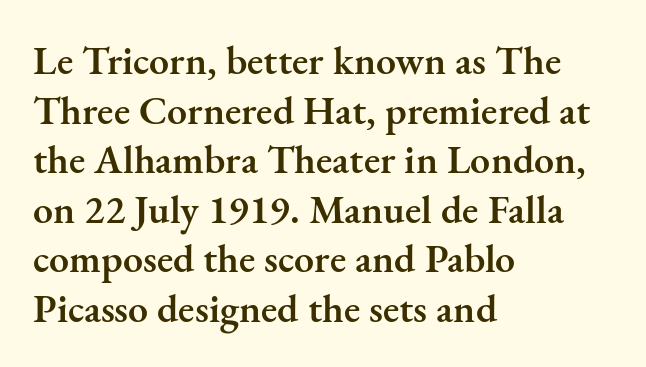
Q: Is the text bold? A: Semi-bold.
Q: Is the text italic (slanted)? A: No, it is upright.
Q: Is the typeface a serif or a sans-serif typeface? A: Serif.
Q: Is the text underlined? A: No.
Q: How is the paragraph aligned? A: Left-aligned.
Q: Is the spacing between letters normal or unusually wide? A: Normal.
Q: Width (condensed, normal, or wide)? A: Normal.
Q: Stroke contrast? A: Medium.
Q: x-height? A: Small.
Q: Monospaced? A: No.
